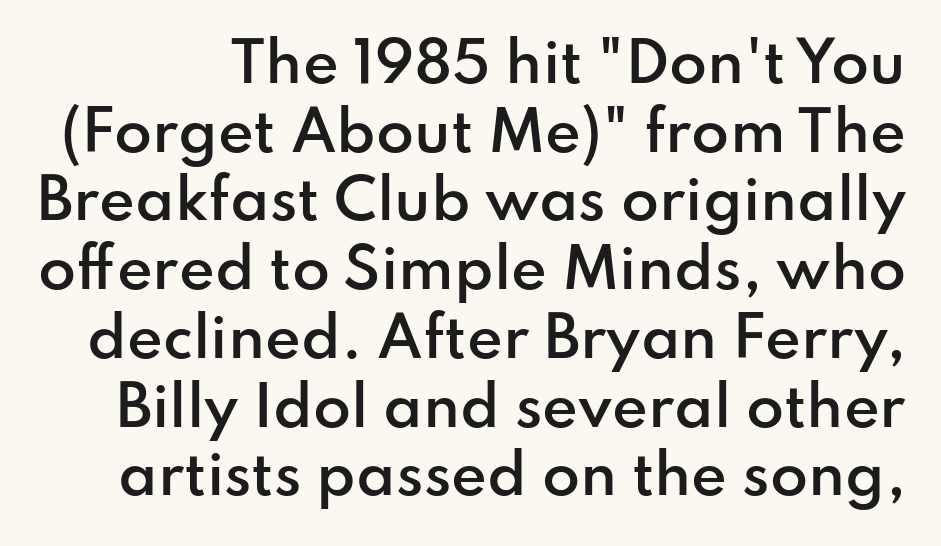
Tall strokes in this sample are plumb rather than angled. Spacing verdict: proportional, widths tailored to each character. Vertical spacing — default. The space directly below the letters is spotless. The designer went with a sans here, leaving each stem footless. These words are printed semibold, heavier than regular yet not bold.
